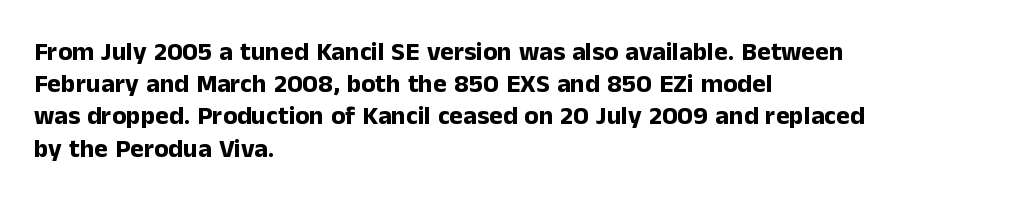
The image shows 26 px bold type, upright; set left-aligned, line spacing 1.24x, normal letter spacing, not underlined.
